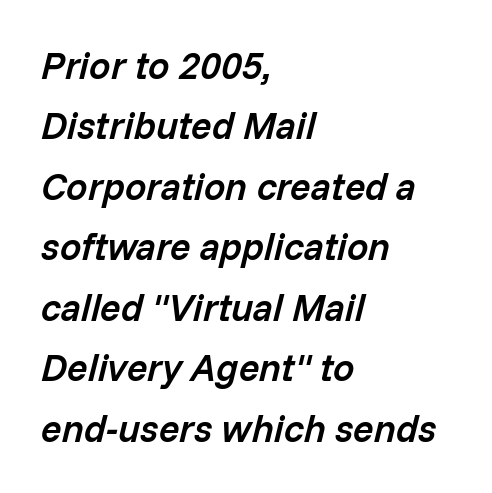
The image shows 38 px semibold type, italic (leaning right); set left-aligned, normal line spacing (1.59x), normal letter spacing, not underlined; low stroke contrast and a medium x-height.
